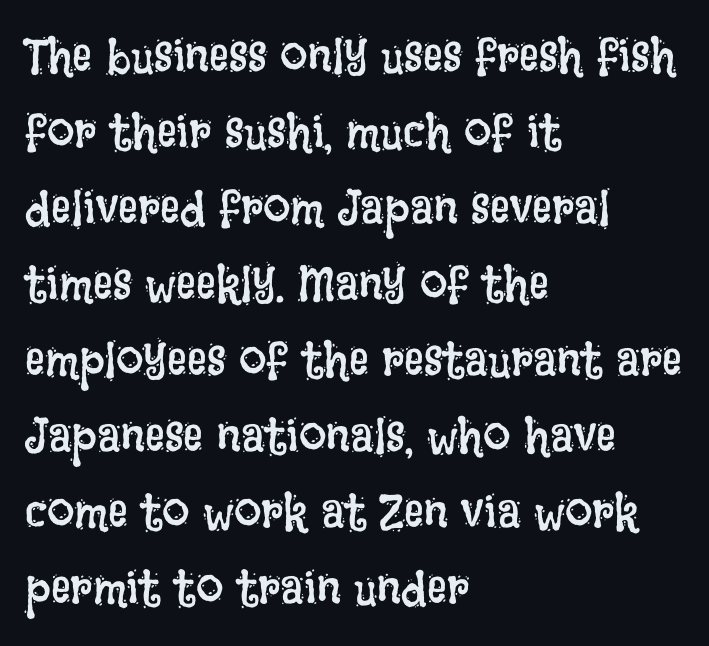
Q: Is the text bold? A: No.
Q: Is the text italic (slanted)? A: No, it is upright.
Q: Is the text underlined? A: No.
Q: How is the paragraph aligned? A: Left-aligned.
Q: Is the spacing between letters normal or unusually wide? A: Normal.
Q: Is the spacing between lines tight, normal or loose? A: Normal.
Q: Width (condensed, normal, or wide)? A: Condensed.
Q: Stroke contrast? A: Low.
Q: x-height? A: Large.
Q: Monospaced? A: No.
